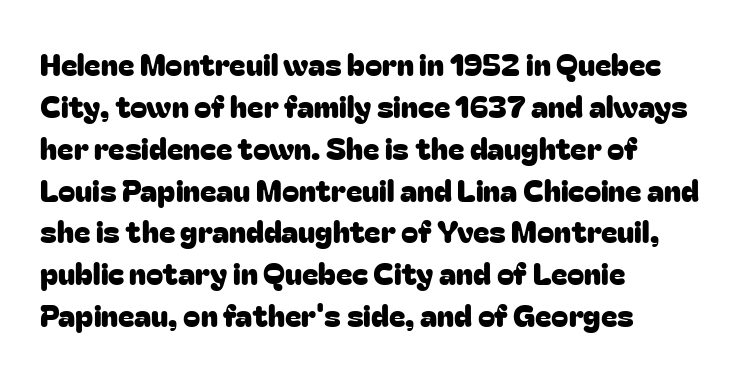
Q: Is the text italic (slanted)? A: No, it is upright.
Q: Is the typeface a serif or a sans-serif typeface? A: Sans-serif.
Q: Is the text underlined? A: No.
Q: How is the paragraph aligned? A: Left-aligned.
Q: Is the spacing between letters normal or unusually wide? A: Normal.
Q: Is the spacing between lines tight, normal or loose? A: Normal.
Q: Width (condensed, normal, or wide)? A: Normal.
Q: Stroke contrast? A: Low.
Q: x-height? A: Medium.
Q: Monospaced? A: No.
